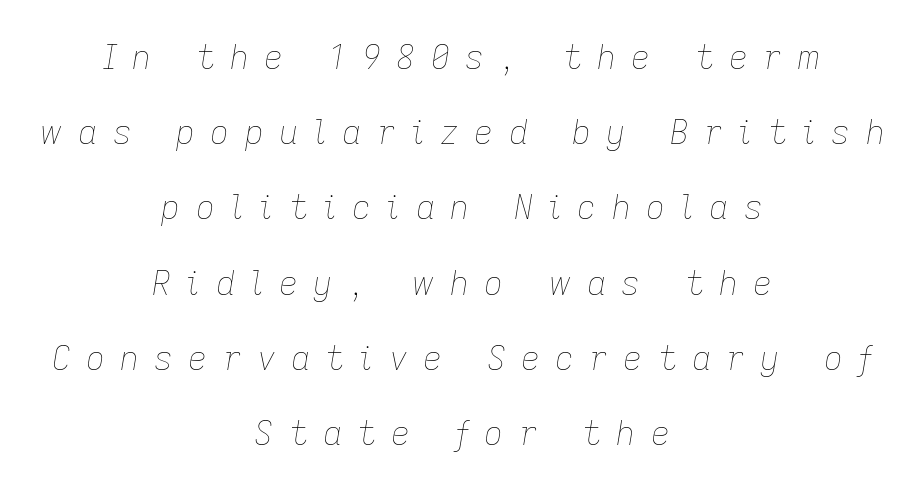
Here the glyphs are tracked loosely, breaking word shapes into spaced letters. Notice the wide empty band between every row — that's loose leading. One-word summary of the alignment: center. The strokes carry an ordinary text weight at most.
